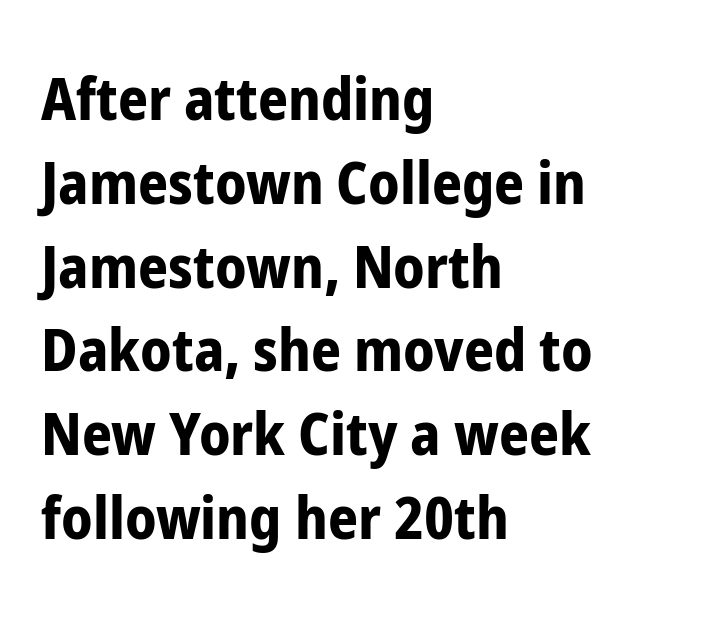
{"serif": "no", "italic": "no", "bold": "yes", "weight": "bold", "width": "condensed", "stroke_contrast": "low", "x_height": "medium", "monospaced": "no", "underline": "no", "align": "left", "line_spacing": "normal", "line_spacing_ratio": 1.42, "letter_spacing": "normal", "letter_spacing_em": 0.0, "glyph_px": 59}
